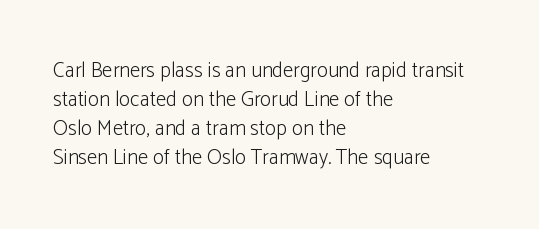
Q: Is the text bold? A: No.
Q: Is the text italic (slanted)? A: No, it is upright.
Q: Is the text underlined? A: No.
Q: How is the paragraph aligned? A: Left-aligned.
Q: Is the spacing between letters normal or unusually wide? A: Normal.
Q: Is the spacing between lines tight, normal or loose? A: Normal.
